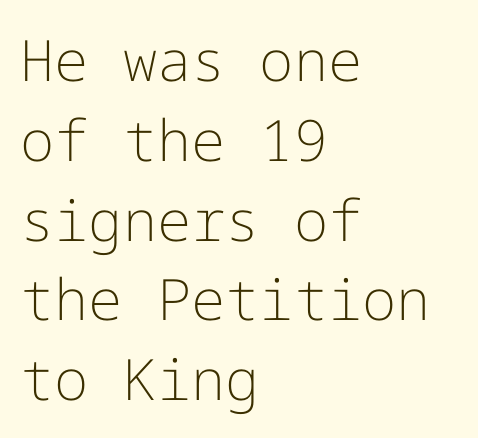
{"serif": "no", "italic": "no", "bold": "no", "weight": "light", "width": "normal", "stroke_contrast": "low", "x_height": "medium", "underline": "no", "align": "left", "line_spacing": "normal", "line_spacing_ratio": 1.4, "letter_spacing": "normal", "letter_spacing_em": 0.0, "glyph_px": 57}
